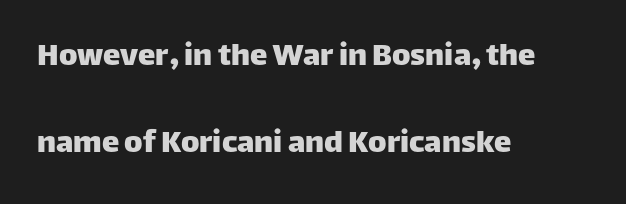
Q: Is the text italic (slanted)? A: No, it is upright.
Q: Is the typeface a serif or a sans-serif typeface? A: Sans-serif.
Q: Is the text underlined? A: No.
Q: How is the paragraph aligned? A: Left-aligned.
Q: Is the spacing between letters normal or unusually wide? A: Normal.
Q: Is the spacing between lines tight, normal or loose? A: Loose.
Q: Width (condensed, normal, or wide)? A: Normal.
Q: Stroke contrast? A: Low.
Q: x-height? A: Large.
Q: Monospaced? A: No.
